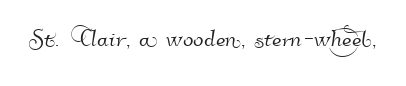
Q: Is the typeface a serif or a sans-serif typeface? A: Sans-serif.
Q: Is the text underlined? A: No.
Q: Is the spacing between letters normal or unusually wide? A: Normal.
Q: Width (condensed, normal, or wide)? A: Normal.
Q: Stroke contrast? A: High.
Q: x-height? A: Small.
Q: Monospaced? A: No.
